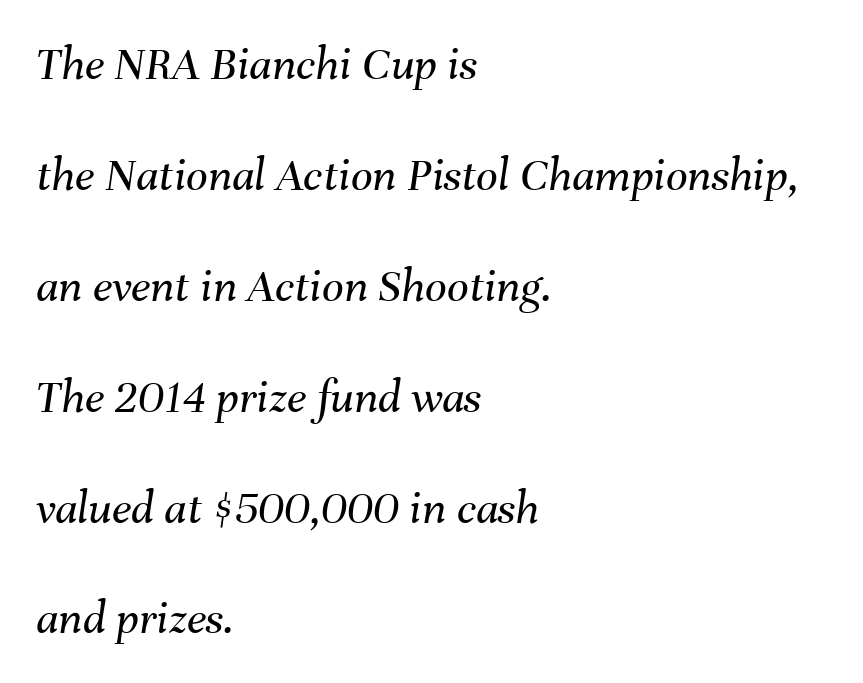
Heft: none added — not bold. The rendering uses natural spacing where letterforms have individual widths. Unmarked baselines from the first word to the last. The typography opts for an oblique posture over an upright one.
